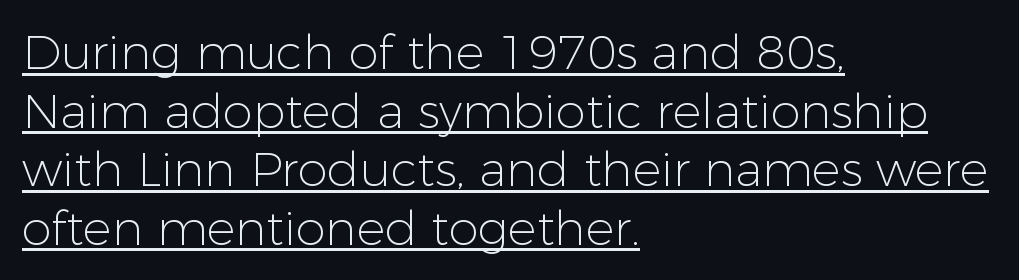
Glyph-to-glyph distance matches everyday printed text. The typography opts for an upright posture over an oblique one. Decoration check: the copy is underlined. Character widths vary here, with narrow letters taking less room than wide ones. Caption: face not bold, strokes unweighted.
